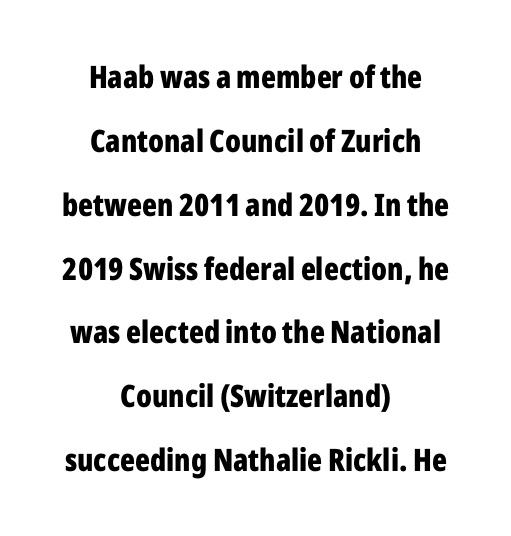
Students, observe: this is what heavily led, spacious text looks like. Type without underlining. To sum up the face: it is a sans, with no serifs. Set as a true bold cut, around the 700 mark. Notice how the passage keeps no hard edge, just a central spine. Does the lettering tilt? It doesn't — this is upright.
